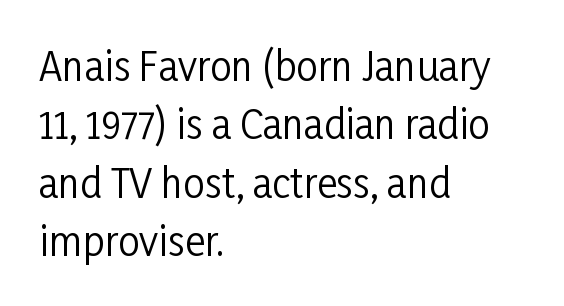
Q: Is the text bold? A: No.
Q: Is the text italic (slanted)? A: No, it is upright.
Q: Is the typeface a serif or a sans-serif typeface? A: Sans-serif.
Q: Is the text underlined? A: No.
Q: How is the paragraph aligned? A: Left-aligned.
Q: Is the spacing between letters normal or unusually wide? A: Normal.
Q: Is the spacing between lines tight, normal or loose? A: Normal.
Q: Width (condensed, normal, or wide)? A: Condensed.
Q: Stroke contrast? A: Low.
Q: x-height? A: Medium.
Q: Monospaced? A: No.
